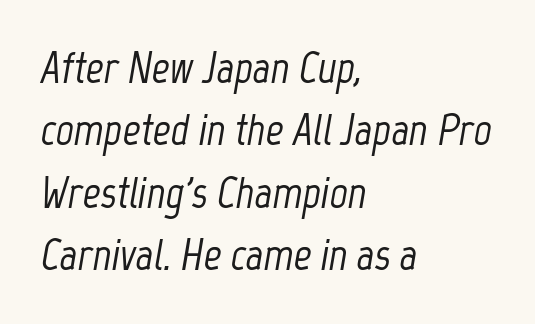
Q: Is the text italic (slanted)? A: Yes, it leans right by about 12 degrees.
Q: Is the text underlined? A: No.
Q: How is the paragraph aligned? A: Left-aligned.
Q: Is the spacing between letters normal or unusually wide? A: Normal.
Q: Is the spacing between lines tight, normal or loose? A: Normal.
Q: Width (condensed, normal, or wide)? A: Condensed.
Q: Stroke contrast? A: Low.
Q: x-height? A: Medium.
Q: Monospaced? A: No.
